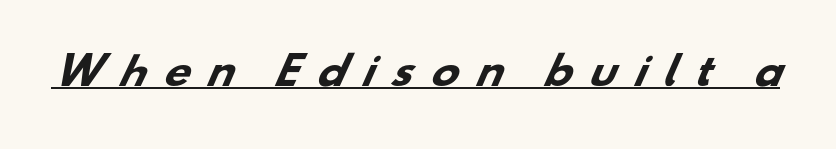
Q: Is the text bold? A: Yes.
Q: Is the typeface a serif or a sans-serif typeface? A: Sans-serif.
Q: Is the text underlined? A: Yes.
Q: Is the spacing between letters normal or unusually wide? A: Unusually wide.
Q: Width (condensed, normal, or wide)? A: Wide.
Q: Stroke contrast? A: Low.
Q: x-height? A: Small.
Q: Monospaced? A: No.
